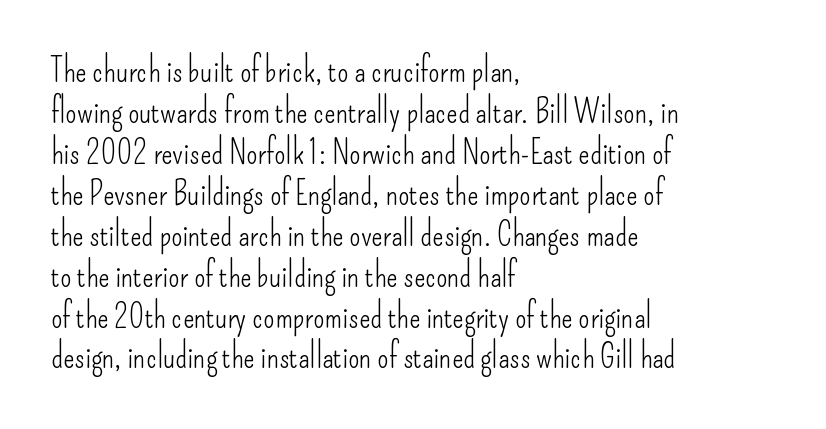
Q: Is the text bold? A: No.
Q: Is the text italic (slanted)? A: No, it is upright.
Q: Is the typeface a serif or a sans-serif typeface? A: Sans-serif.
Q: Is the text underlined? A: No.
Q: How is the paragraph aligned? A: Left-aligned.
Q: Is the spacing between letters normal or unusually wide? A: Normal.
Q: Width (condensed, normal, or wide)? A: Condensed.
Q: Stroke contrast? A: Low.
Q: x-height? A: Small.
Q: Monospaced? A: No.
